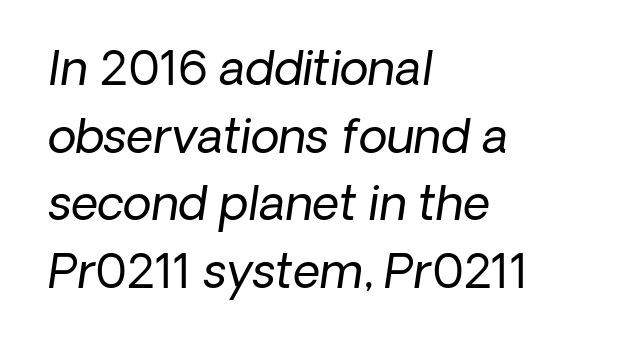
There is no visible air inserted between adjacent glyphs. This sample keeps an unexceptional amount of space between lines. One-word summary of the alignment: left. The weight tops out at a normal text grade. Rule under the text: the space is simply empty.
